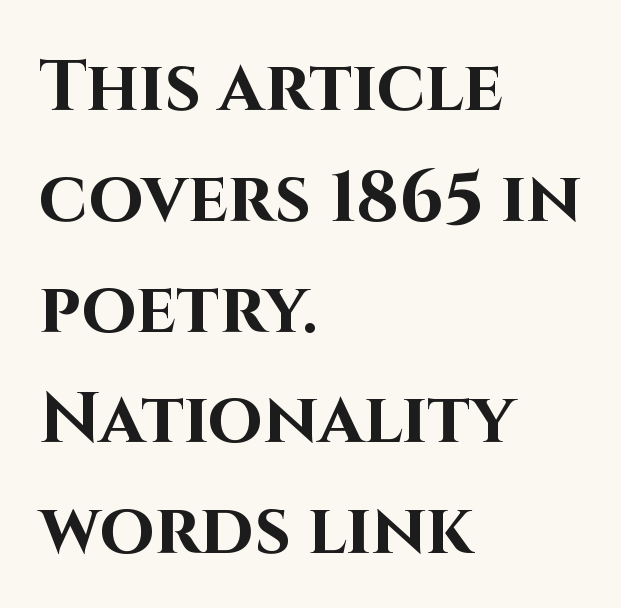
Nobody touched the tracking dial on this one. Nope, not italic — everything's standing straight. The passage shown is typed in a proportional face where columns would drift. The paragraph shown leans on its left margin. This sample keeps an unexceptional amount of space between lines. Does the type have serifs? No, each stem ends abruptly.
